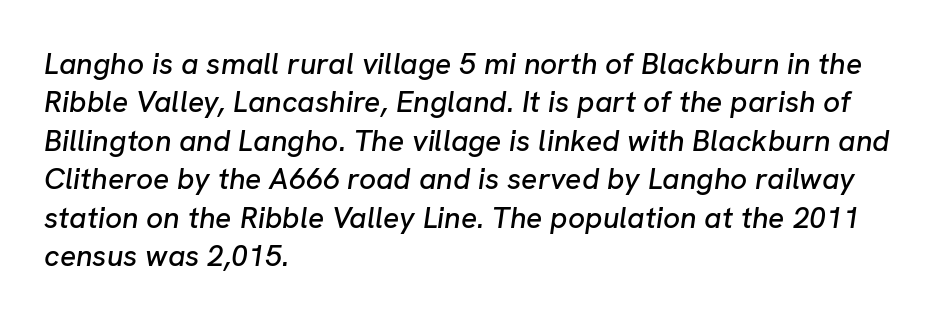
Is this a fixed-width face? No — the glyphs have proportional, varying widths. The specimen omits any rule beneath the text block's lines. How are the letters spaced? Ordinarily, with no added tracking. You can tell it's italic because the verticals aren't actually vertical. Vertically, the passage feels balanced, rows spaced as you'd expect. The paragraph has a hard left edge and a soft right edge.
